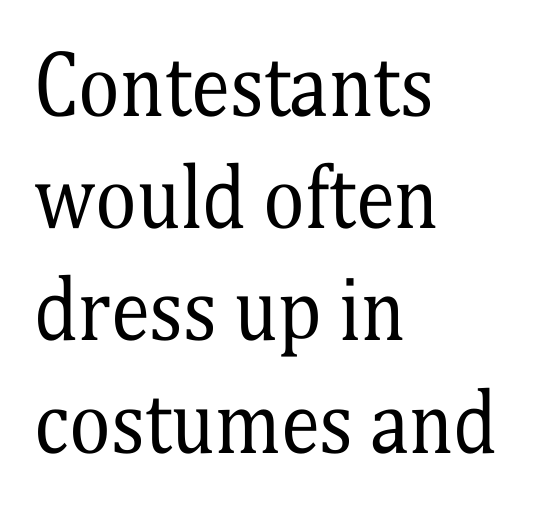
The image shows 79 px regular-weight, condensed serif type, upright; set left-aligned, normal line spacing (1.42x), normal letter spacing, not underlined; medium stroke contrast and a medium x-height.
